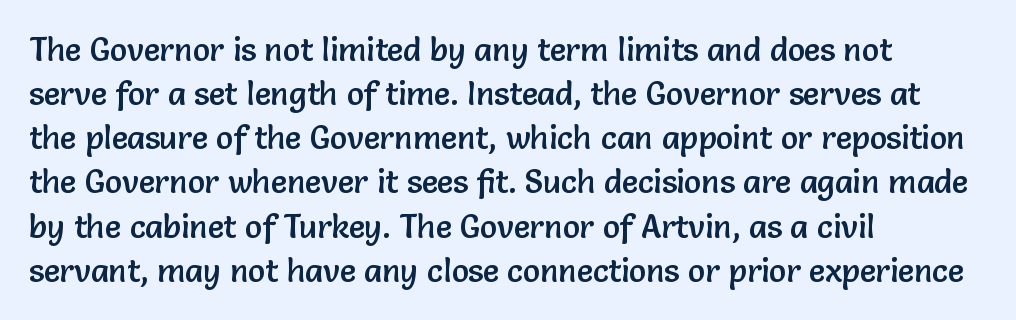
{"serif": "no", "italic": "no", "width": "normal", "stroke_contrast": "low", "x_height": "medium", "monospaced": "no", "underline": "no", "align": "left", "line_spacing": "normal", "line_spacing_ratio": 1.38, "letter_spacing": "normal", "letter_spacing_em": 0.0, "glyph_px": 32}
